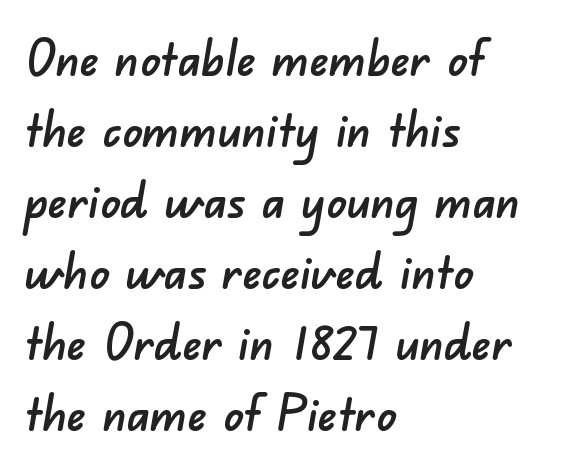
The image shows 49 px sans-serif type; set left-aligned, normal line spacing (1.45x), normal letter spacing, not underlined; low stroke contrast and a small x-height.
